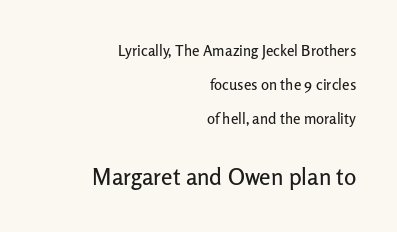
{"italic": "no", "underline": "no", "align": "right", "line_spacing": "loose", "line_spacing_ratio": 2.27, "letter_spacing": "normal", "letter_spacing_em": 0.0, "larger_block": "second", "size_ratio": 1.53, "glyph_px": 23}
